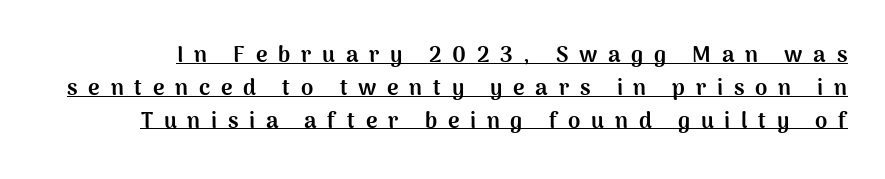
The image shows 22 px bold type, upright; set normal line spacing (1.49x), unusually wide letter spacing (+0.49 em), underlined.
